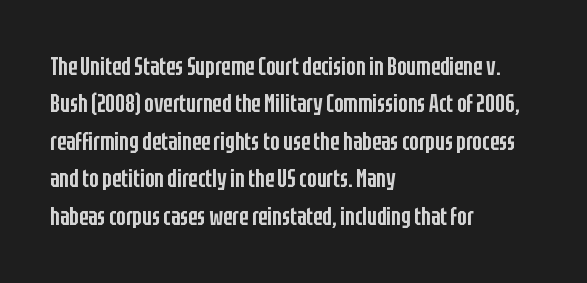
The image shows 25 px text type, upright; set left-aligned, normal line spacing (1.5x), normal letter spacing, not underlined.
